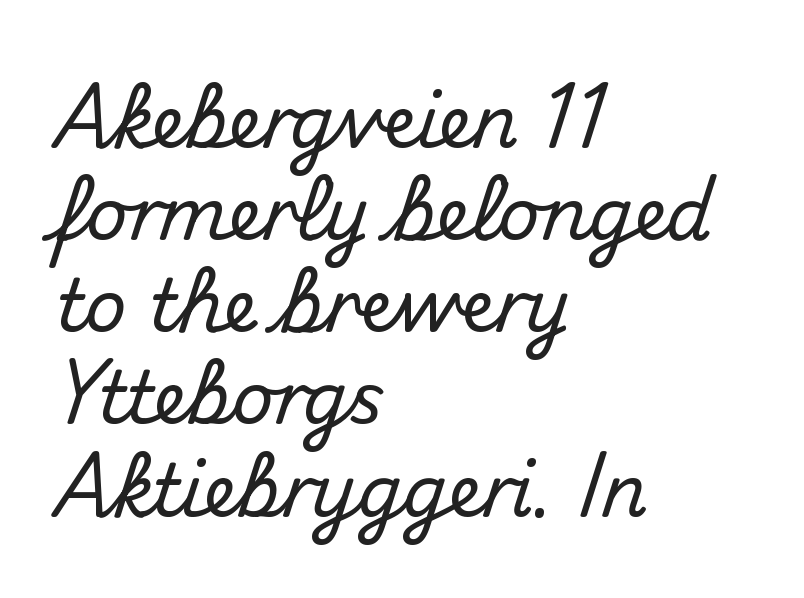
Q: Is the text italic (slanted)? A: Yes.
Q: Is the typeface a serif or a sans-serif typeface? A: Sans-serif.
Q: Is the text underlined? A: No.
Q: How is the paragraph aligned? A: Left-aligned.
Q: Is the spacing between letters normal or unusually wide? A: Normal.
Q: Is the spacing between lines tight, normal or loose? A: Normal.
Q: Width (condensed, normal, or wide)? A: Normal.
Q: Stroke contrast? A: Medium.
Q: x-height? A: Small.
Q: Monospaced? A: No.
